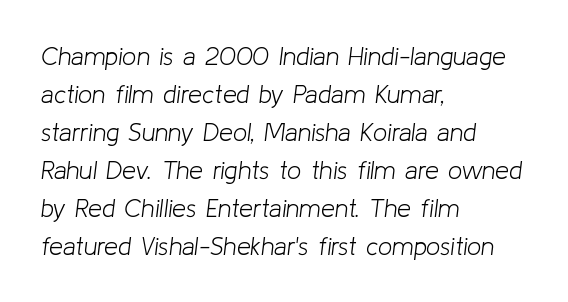
The image shows 25 px text type, italic (leaning right); set left-aligned, normal line spacing (1.52x), normal letter spacing, not underlined.
